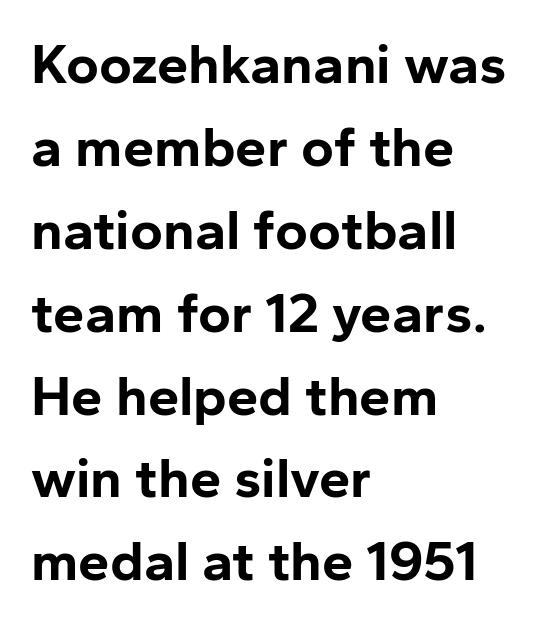
Q: Is the text bold? A: Yes.
Q: Is the text italic (slanted)? A: No, it is upright.
Q: Is the typeface a serif or a sans-serif typeface? A: Sans-serif.
Q: Is the text underlined? A: No.
Q: How is the paragraph aligned? A: Left-aligned.
Q: Is the spacing between letters normal or unusually wide? A: Normal.
Q: Is the spacing between lines tight, normal or loose? A: Normal.
Q: Width (condensed, normal, or wide)? A: Normal.
Q: Stroke contrast? A: Low.
Q: x-height? A: Medium.
Q: Monospaced? A: No.
